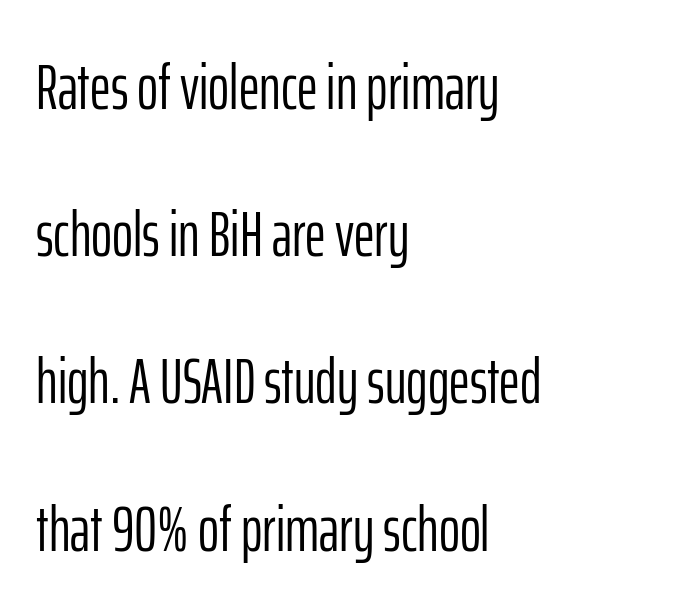
The image shows 64 px light, condensed sans-serif type, upright; set left-aligned, loose line spacing (2.3x), normal letter spacing, not underlined; low stroke contrast and a medium x-height.
